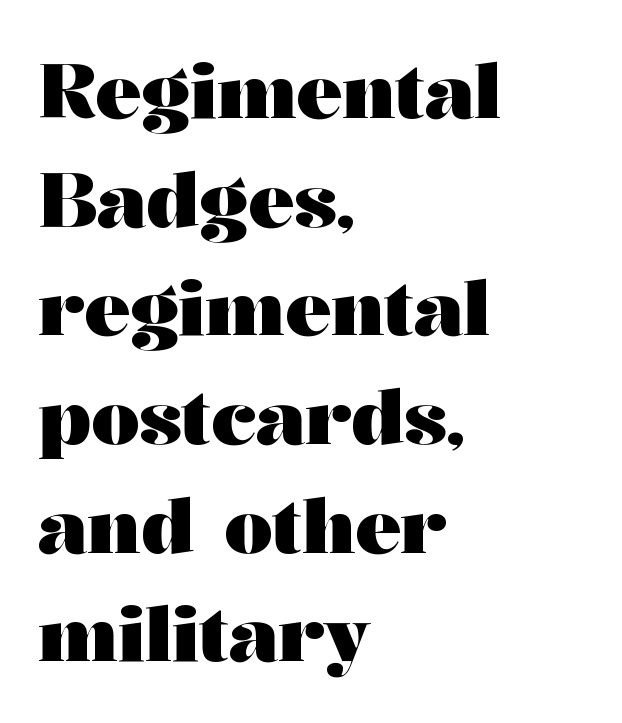
The image shows 76 px heavy, wide serif type, upright; set left-aligned, normal line spacing (1.43x), normal letter spacing, not underlined; medium stroke contrast and a medium x-height.
